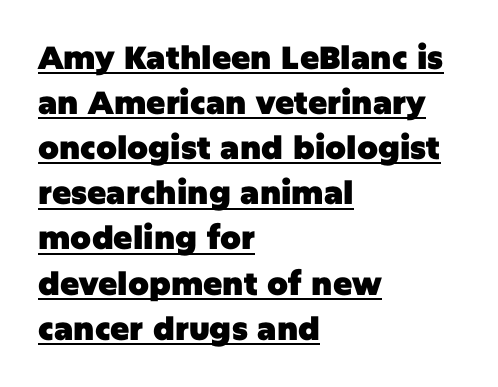
The image shows 32 px heavy sans-serif type, upright; set left-aligned, normal line spacing (1.41x), normal letter spacing, underlined; low stroke contrast and a large x-height.
